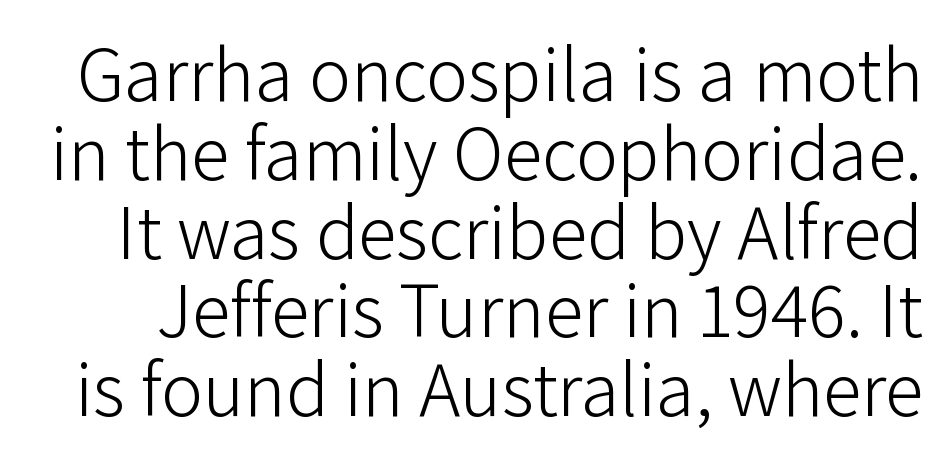
Q: Is the text bold? A: No.
Q: Is the text italic (slanted)? A: No, it is upright.
Q: Is the typeface a serif or a sans-serif typeface? A: Sans-serif.
Q: Is the text underlined? A: No.
Q: Is the spacing between letters normal or unusually wide? A: Normal.
Q: Is the spacing between lines tight, normal or loose? A: Tight.
Q: Width (condensed, normal, or wide)? A: Normal.
Q: Stroke contrast? A: Low.
Q: x-height? A: Medium.
Q: Monospaced? A: No.
